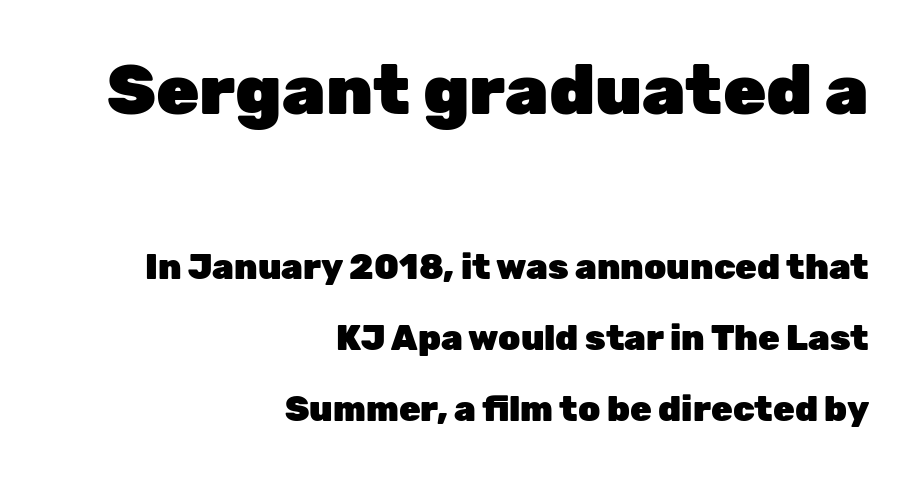
You could not count columns in this text — the font is proportionally spaced. Which margin do the lines hug? The right one — the left edge is uneven. Italic? Not at all — the glyphs are vertical. Unlike a traditional serif, this face leaves its strokes unadorned.
